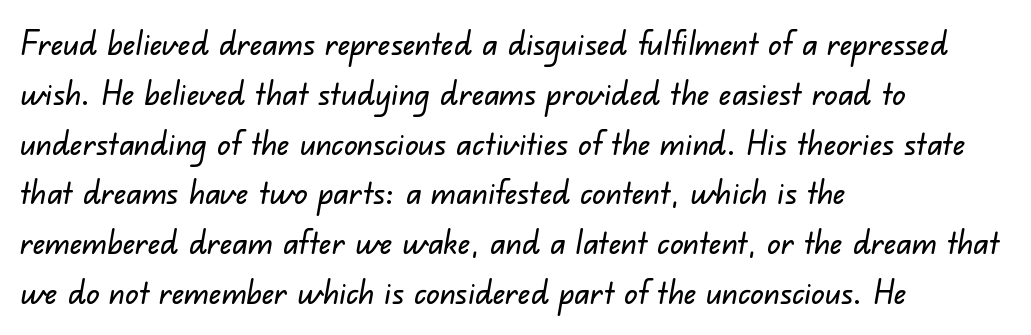
The image shows 33 px sans-serif type; set left-aligned, normal line spacing (1.51x), normal letter spacing, not underlined; low stroke contrast and a small x-height.
